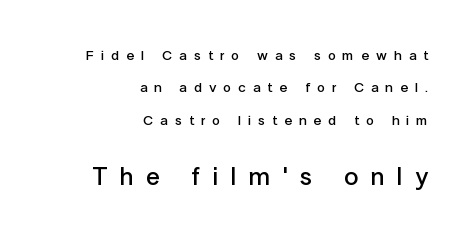
Q: Is the text bold? A: Semi-bold.
Q: Is the text italic (slanted)? A: No, it is upright.
Q: Is the text underlined? A: No.
Q: How is the paragraph aligned? A: Right-aligned.
Q: Is the spacing between letters normal or unusually wide? A: Unusually wide.
Q: Is the spacing between lines tight, normal or loose? A: Loose.
Q: Which block of text is set in a larger size, the first (top) or the second (bottom)? A: The second (bottom) one.
